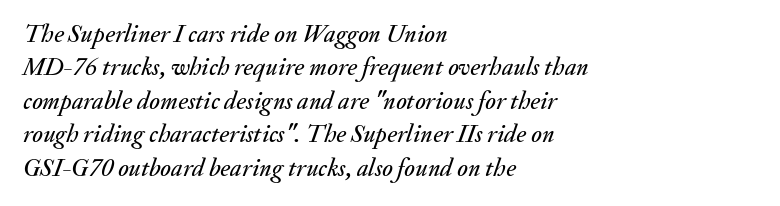
Notice how the stems are inclined rather than vertical — that's the hallmark of italics. A classic flush-left, rag-right setting is used for this passage. The strip under each line holds only bare page. The lines sit at an ordinary, default distance from one another. Observe the ordinary spacing: letters are neighbours, not strangers.
